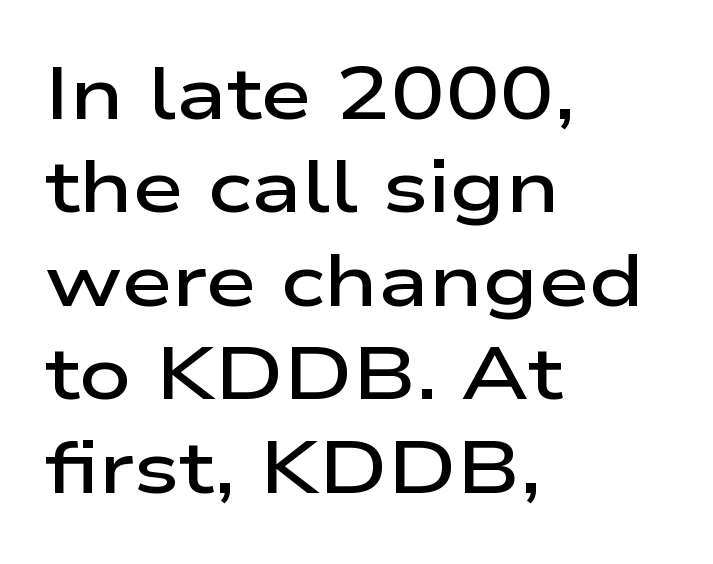
Look at the stroke-to-counter ratio: somewhat heavy, a semibold. You can tell from the bare stems that sans-serif type was used. Proportional: the letters do not fall into vertical columns. Compared with a centered layout, this one pins lines to the left instead. Every character sits straight up, as roman type does.
